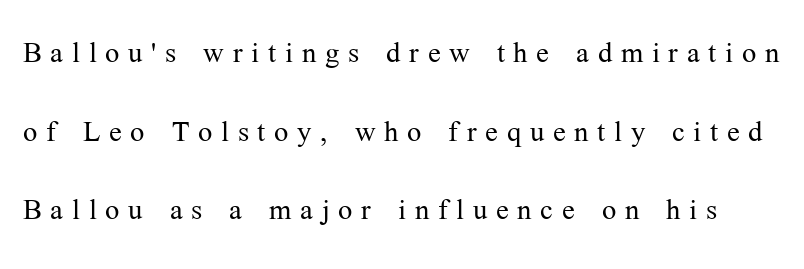
Do the letters lean? They stand straight. Honestly, there is no underline to notice here at all. The passage shown has open, widely tracked lettering throughout. Here the designer chose a conventional face with non-uniform glyph widths. The characters display serif detailing at their extremities.
